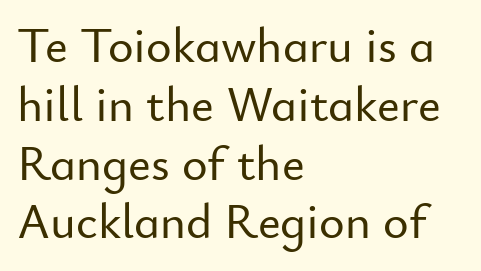
Q: Is the text italic (slanted)? A: No, it is upright.
Q: Is the typeface a serif or a sans-serif typeface? A: Sans-serif.
Q: Is the text underlined? A: No.
Q: How is the paragraph aligned? A: Left-aligned.
Q: Is the spacing between letters normal or unusually wide? A: Normal.
Q: Width (condensed, normal, or wide)? A: Normal.
Q: Stroke contrast? A: Low.
Q: x-height? A: Small.
Q: Monospaced? A: No.
